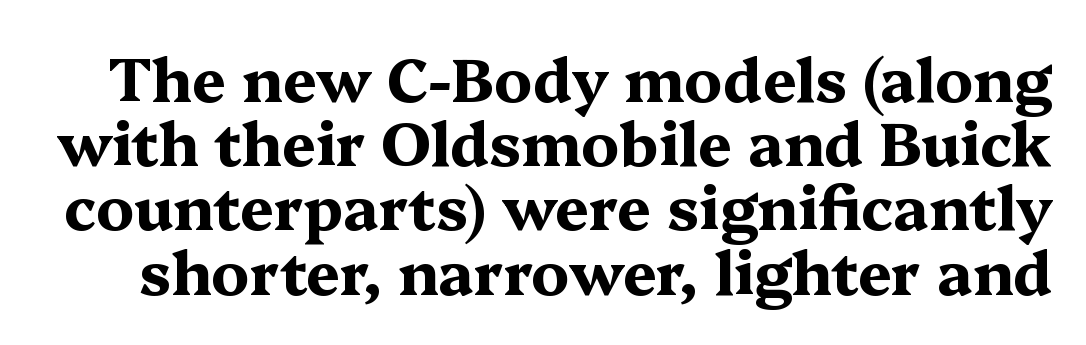
{"serif": "yes", "italic": "no", "bold": "yes", "weight": "bold", "width": "wide", "stroke_contrast": "medium", "x_height": "medium", "monospaced": "no", "underline": "no", "line_spacing": "tight", "line_spacing_ratio": 1.07, "letter_spacing": "normal", "letter_spacing_em": 0.0, "glyph_px": 60}
